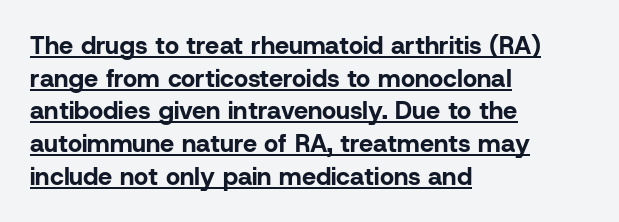
The image shows 25 px bold type, upright; set left-aligned, normal line spacing (1.31x), normal letter spacing, underlined.
